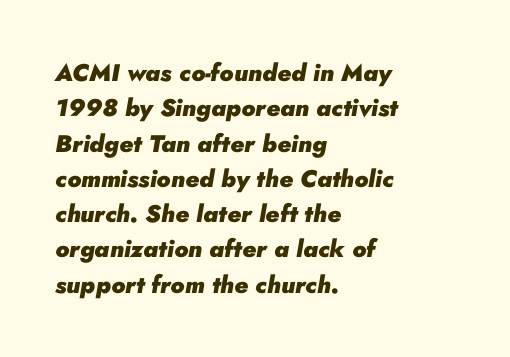
The image shows 24 px bold type, italic (leaning right); set left-aligned, normal line spacing (1.47x), normal letter spacing, not underlined.
